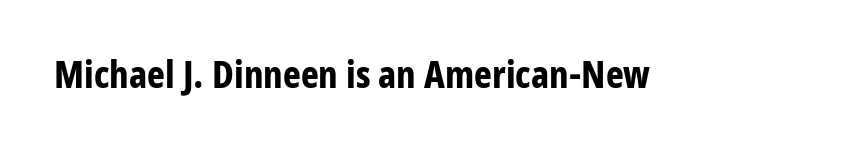
The image shows 38 px bold, condensed sans-serif type, upright; set normal letter spacing, not underlined; low stroke contrast and a medium x-height.
